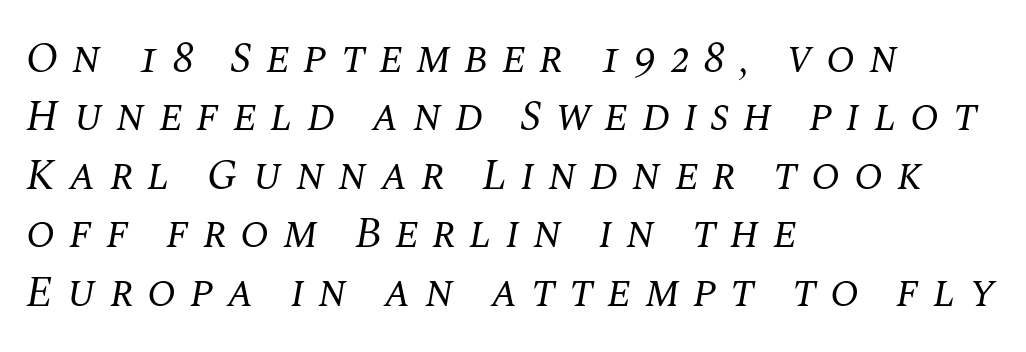
The image shows 43 px regular-weight serif type, italic (leaning right); set left-aligned, normal line spacing (1.36x), unusually wide letter spacing (+0.31 em), not underlined; medium stroke contrast and a large x-height.
